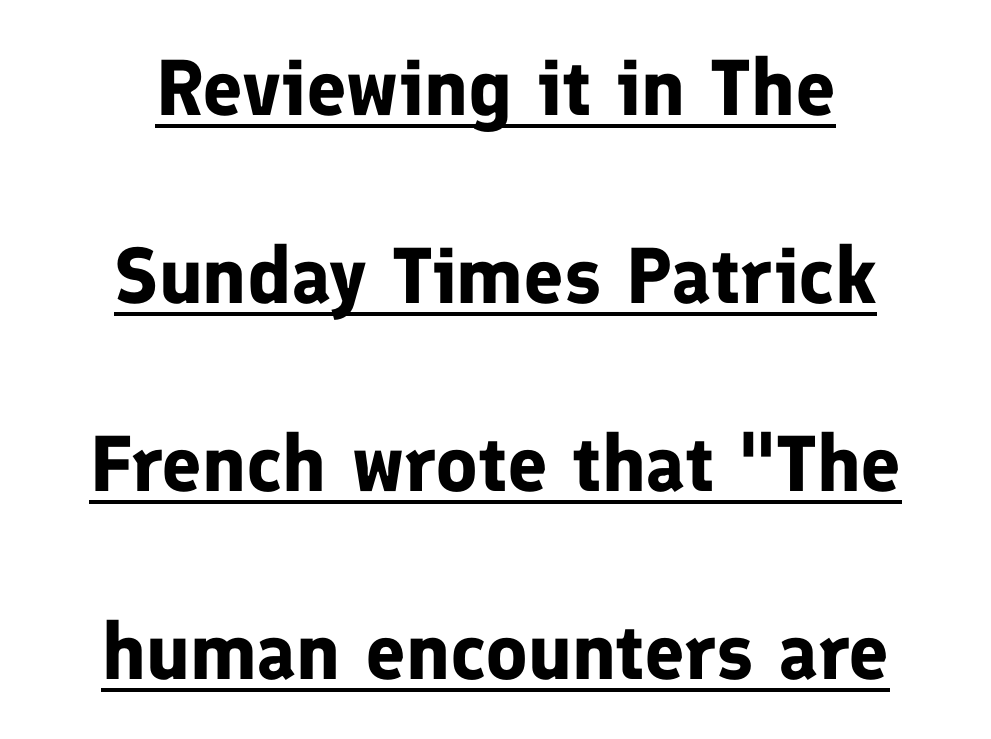
{"serif": "no", "italic": "no", "bold": "yes", "weight": "bold", "width": "normal", "stroke_contrast": "low", "x_height": "medium", "monospaced": "no", "underline": "yes", "align": "center", "line_spacing": "loose", "line_spacing_ratio": 2.38, "letter_spacing": "normal", "letter_spacing_em": 0.0, "glyph_px": 79}
